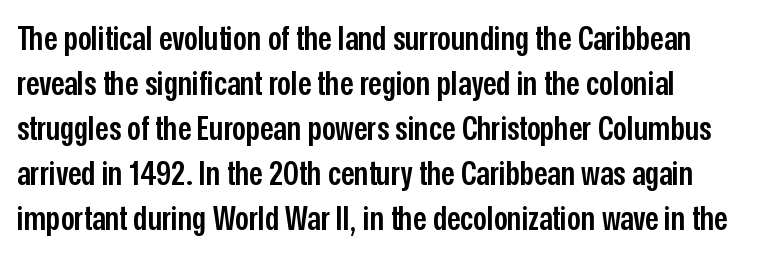
{"serif": "no", "italic": "no", "bold": "semi", "weight": "semibold", "width": "condensed", "stroke_contrast": "low", "x_height": "medium", "monospaced": "no", "underline": "no", "line_spacing": "normal", "line_spacing_ratio": 1.32, "letter_spacing": "normal", "letter_spacing_em": 0.0, "glyph_px": 34}
